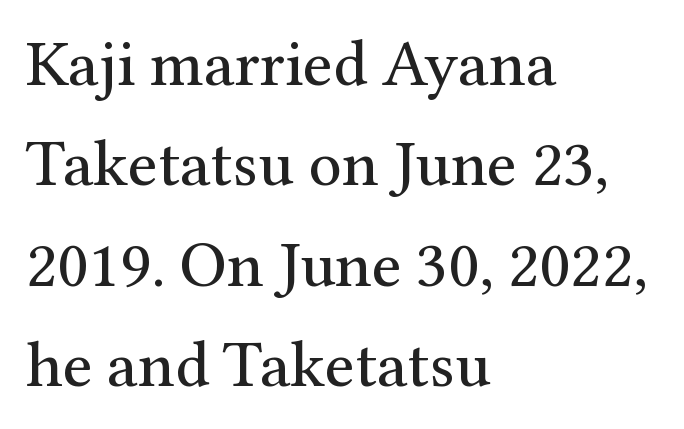
The image shows 66 px regular-weight serif type, upright; set left-aligned, normal line spacing (1.52x), normal letter spacing, not underlined; medium stroke contrast and a medium x-height.
